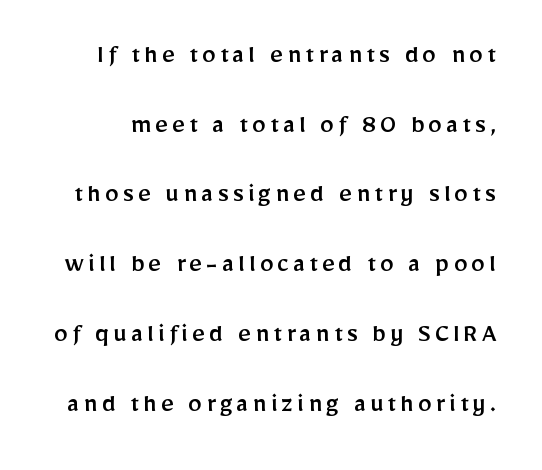
Italic? Not at all — the glyphs are vertical. Any mark beneath the type? The region is blank. Spacing verdict: proportional, widths tailored to each character. Does the type have serifs? No, each stem ends abruptly.
